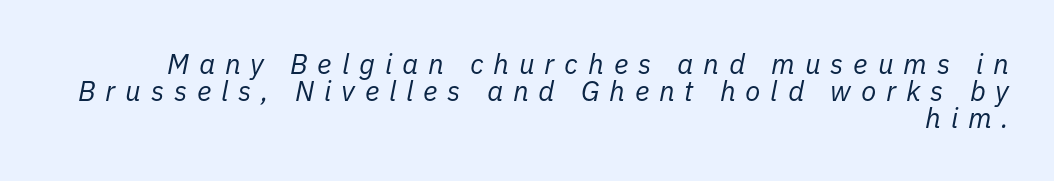
The gaps between neighbouring characters are conspicuously large. The baseline area is clear. This sample has the flowing, uneven cadence of proportional lettering. Notice how descenders almost collide with the ascenders below — that's tight leading.
